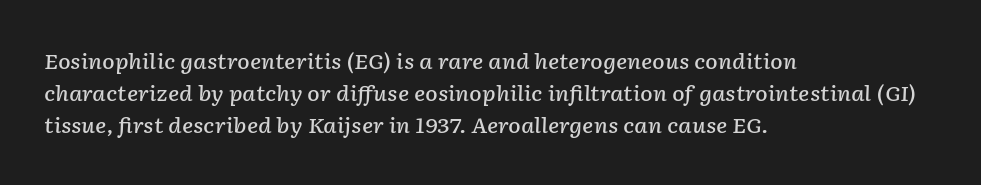
The image shows 21 px text type, italic (leaning right); set left-aligned, normal line spacing (1.53x), normal letter spacing, not underlined.
